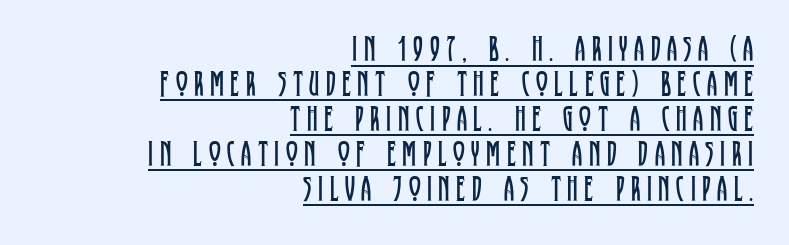
{"serif": "yes", "italic": "no", "bold": "no", "weight": "regular", "width": "condensed", "stroke_contrast": "low", "x_height": "large", "monospaced": "no", "underline": "yes", "align": "right", "line_spacing": "tight", "line_spacing_ratio": 0.97, "glyph_px": 36}
